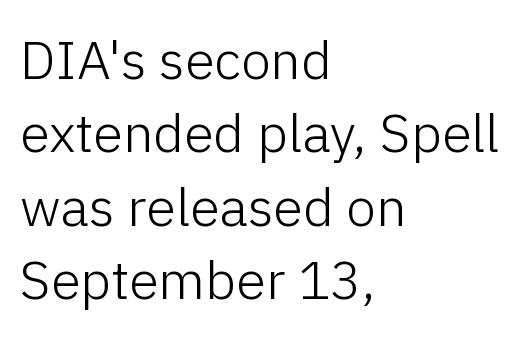
The image shows 54 px light sans-serif type, upright; set left-aligned, normal line spacing (1.36x), normal letter spacing, not underlined; low stroke contrast and a medium x-height.
